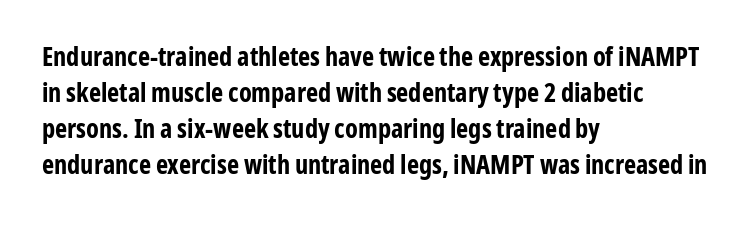
{"italic": "no", "bold": "yes", "underline": "no", "align": "left", "line_spacing": "normal", "line_spacing_ratio": 1.38, "letter_spacing": "normal", "letter_spacing_em": 0.0, "glyph_px": 26}
